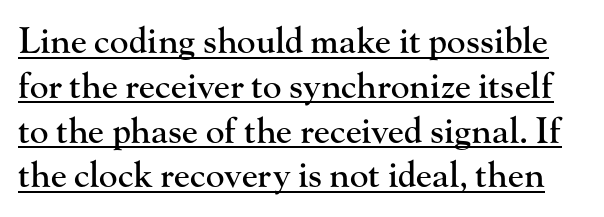
If you measured baseline to baseline, you'd find a middling distance. This rendering employs a face with finishing strokes, i.e., a serif. The lettering is marked with a stroke running underneath it. Every stem runs plumb, perpendicular to the baseline. Tracking value appears to be zero — textbook default spacing.
